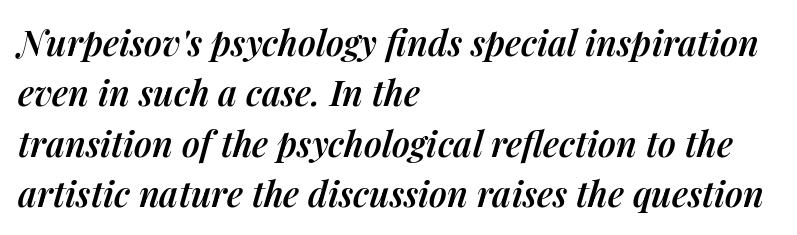
Q: Is the text bold? A: Semi-bold.
Q: Is the text italic (slanted)? A: Yes, it leans right by about 14 degrees.
Q: Is the text underlined? A: No.
Q: How is the paragraph aligned? A: Left-aligned.
Q: Is the spacing between letters normal or unusually wide? A: Normal.
Q: Is the spacing between lines tight, normal or loose? A: Normal.
Q: Width (condensed, normal, or wide)? A: Normal.
Q: Stroke contrast? A: Medium.
Q: x-height? A: Medium.
Q: Monospaced? A: No.
